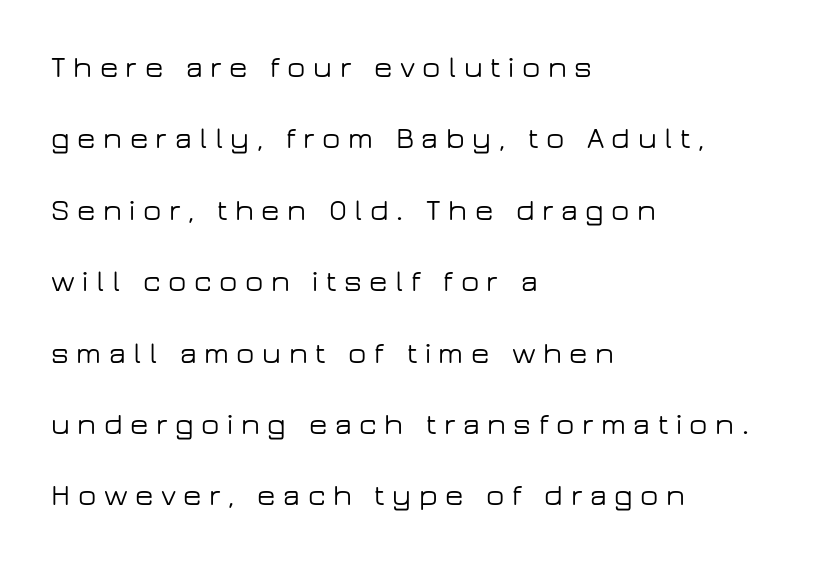
{"serif": "no", "italic": "no", "width": "wide", "stroke_contrast": "low", "x_height": "medium", "monospaced": "no", "underline": "no", "align": "left", "line_spacing": "loose", "line_spacing_ratio": 2.38, "letter_spacing": "wide", "letter_spacing_em": 0.25, "glyph_px": 30}
